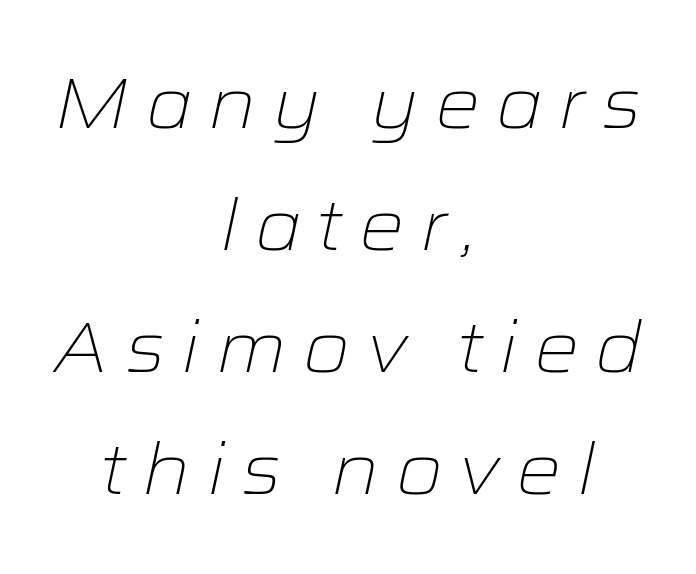
The glyphs are unaccompanied by any horizontal stroke below them. This sample has the flowing, uneven cadence of proportional lettering. This rendering uses center alignment, leaving both contours irregular but symmetric. The gaps between neighbouring characters are conspicuously large.
